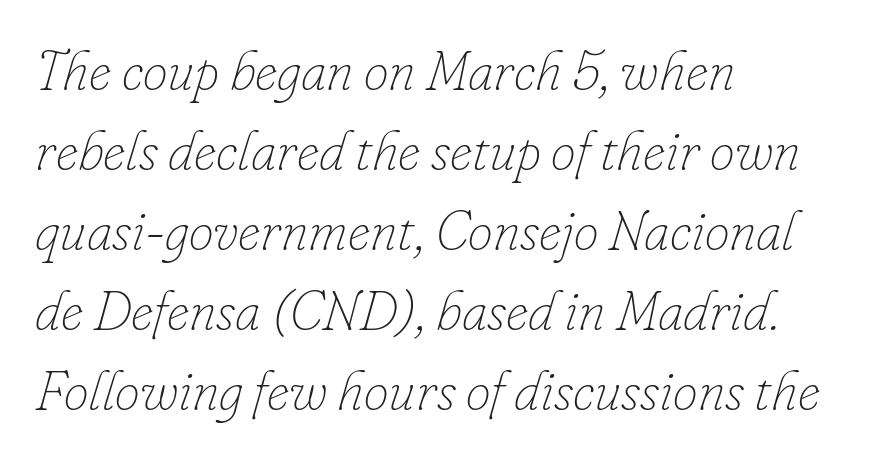
{"italic": "yes", "lean": "right", "slant_degrees": 16, "bold": "no", "weight": "thin", "width": "normal", "stroke_contrast": "low", "x_height": "small", "monospaced": "no", "underline": "no", "align": "left", "line_spacing": "normal", "line_spacing_ratio": 1.43, "letter_spacing": "normal", "letter_spacing_em": 0.0, "glyph_px": 56}
